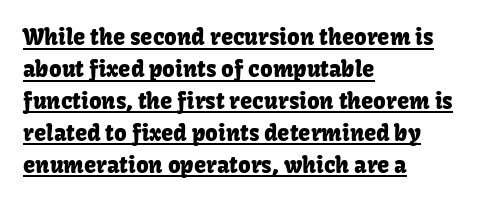
{"italic": "no", "underline": "yes", "align": "left", "line_spacing": "normal", "line_spacing_ratio": 1.45, "letter_spacing": "normal", "letter_spacing_em": 0.0, "glyph_px": 22}
